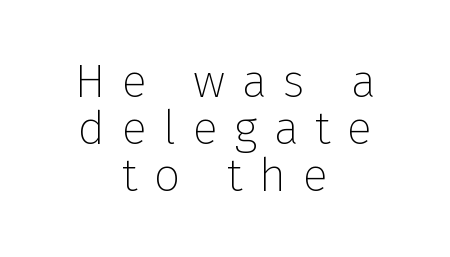
Q: Is the text bold? A: No.
Q: Is the text italic (slanted)? A: No, it is upright.
Q: Is the typeface a serif or a sans-serif typeface? A: Sans-serif.
Q: Is the text underlined? A: No.
Q: How is the paragraph aligned? A: Centered.
Q: Is the spacing between letters normal or unusually wide? A: Unusually wide.
Q: Is the spacing between lines tight, normal or loose? A: Tight.
Q: Width (condensed, normal, or wide)? A: Normal.
Q: Stroke contrast? A: Low.
Q: x-height? A: Medium.
Q: Monospaced? A: No.
